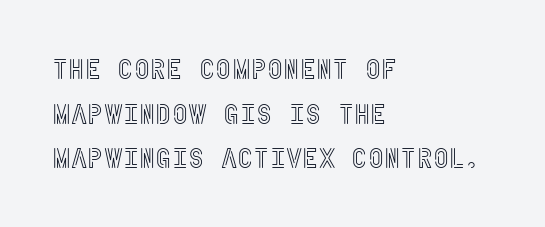
Q: Is the text italic (slanted)? A: No, it is upright.
Q: Is the text underlined? A: No.
Q: How is the paragraph aligned? A: Left-aligned.
Q: Is the spacing between letters normal or unusually wide? A: Normal.
Q: Is the spacing between lines tight, normal or loose? A: Normal.
Q: Width (condensed, normal, or wide)? A: Condensed.
Q: x-height? A: Large.
